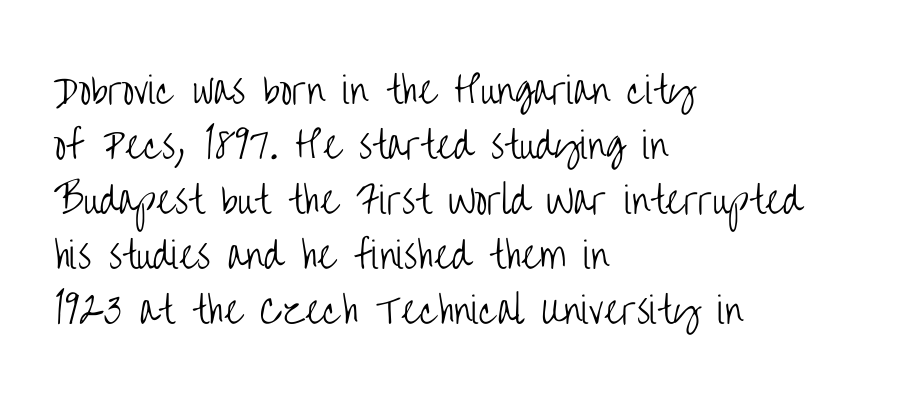
Q: Is the text bold? A: No.
Q: Is the text italic (slanted)? A: No, it is upright.
Q: Is the typeface a serif or a sans-serif typeface? A: Sans-serif.
Q: Is the text underlined? A: No.
Q: How is the paragraph aligned? A: Left-aligned.
Q: Is the spacing between letters normal or unusually wide? A: Normal.
Q: Is the spacing between lines tight, normal or loose? A: Normal.
Q: Width (condensed, normal, or wide)? A: Condensed.
Q: Stroke contrast? A: Low.
Q: x-height? A: Large.
Q: Monospaced? A: No.
